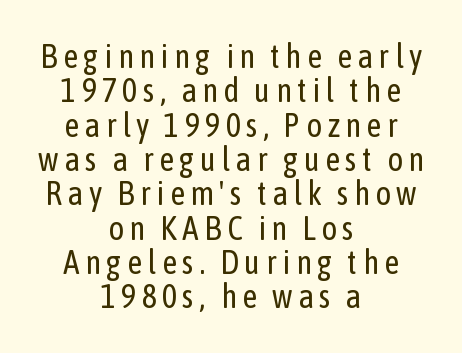
The image shows 33 px regular-weight, condensed sans-serif type, upright; set centered, tight line spacing (1.04x), not underlined; low stroke contrast and a medium x-height.
